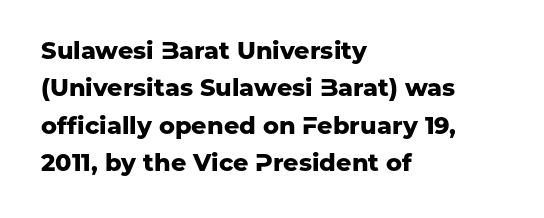
The image shows 24 px bold type, upright; set left-aligned, normal line spacing (1.56x), normal letter spacing, not underlined.
